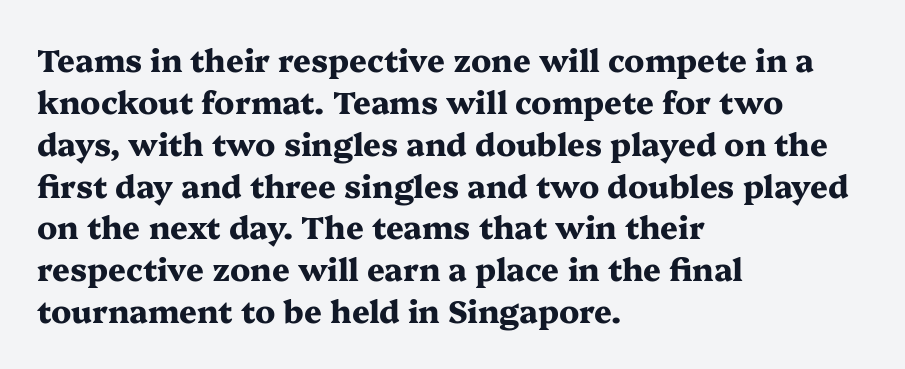
{"serif": "yes", "italic": "no", "bold": "yes", "weight": "heavy", "width": "wide", "stroke_contrast": "medium", "x_height": "medium", "monospaced": "no", "underline": "no", "align": "left", "line_spacing": "normal", "line_spacing_ratio": 1.35, "letter_spacing": "normal", "letter_spacing_em": 0.0, "glyph_px": 31}
